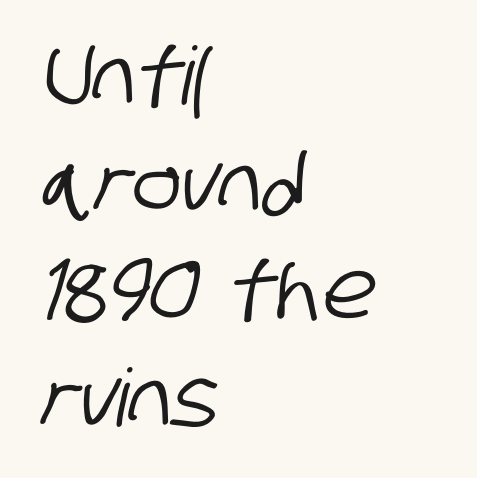
Tracking here is standard; glyphs follow each other at the usual distance. The space between consecutive lines is moderate. Regarding serifs, this sample does without them. Descenders are the only things crossing below the line. A classic flush-left, rag-right setting is used for this passage. This sample has the flowing, uneven cadence of proportional lettering.
